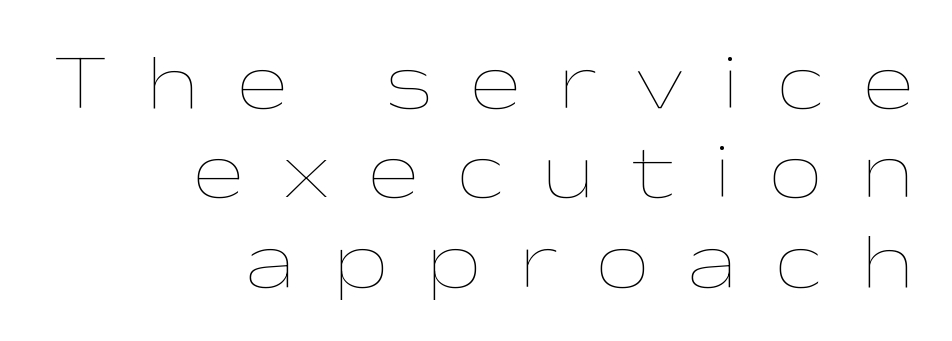
The image shows 77 px thin, wide type, upright; set right-aligned, line spacing 1.16x, unusually wide letter spacing (+0.49 em), not underlined; low stroke contrast and a medium x-height.
